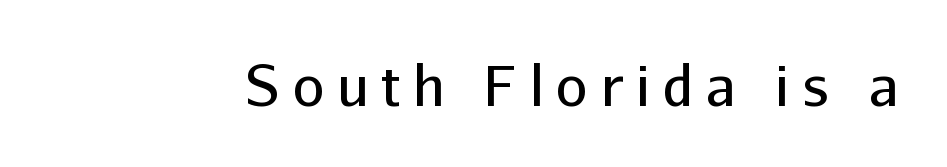
Descenders are the only things crossing below the line. Letterform terminals end flat and unadorned throughout the passage. Notice how the stems are strictly vertical — no italics here. Character widths vary here, with narrow letters taking less room than wide ones.
